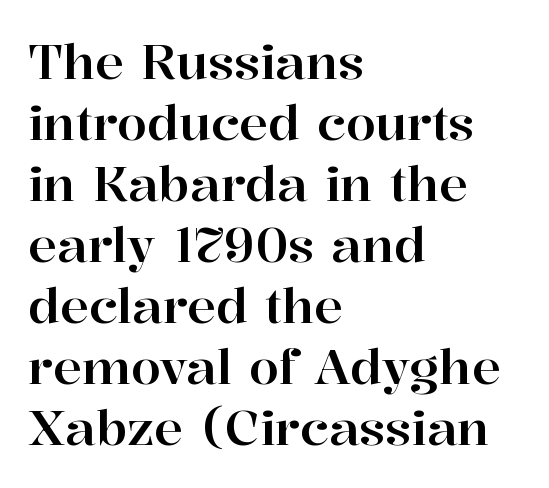
{"serif": "yes", "italic": "no", "width": "normal", "stroke_contrast": "high", "x_height": "medium", "monospaced": "no", "underline": "no", "align": "left", "line_spacing": "normal", "line_spacing_ratio": 1.27, "letter_spacing": "normal", "letter_spacing_em": 0.0, "glyph_px": 48}
